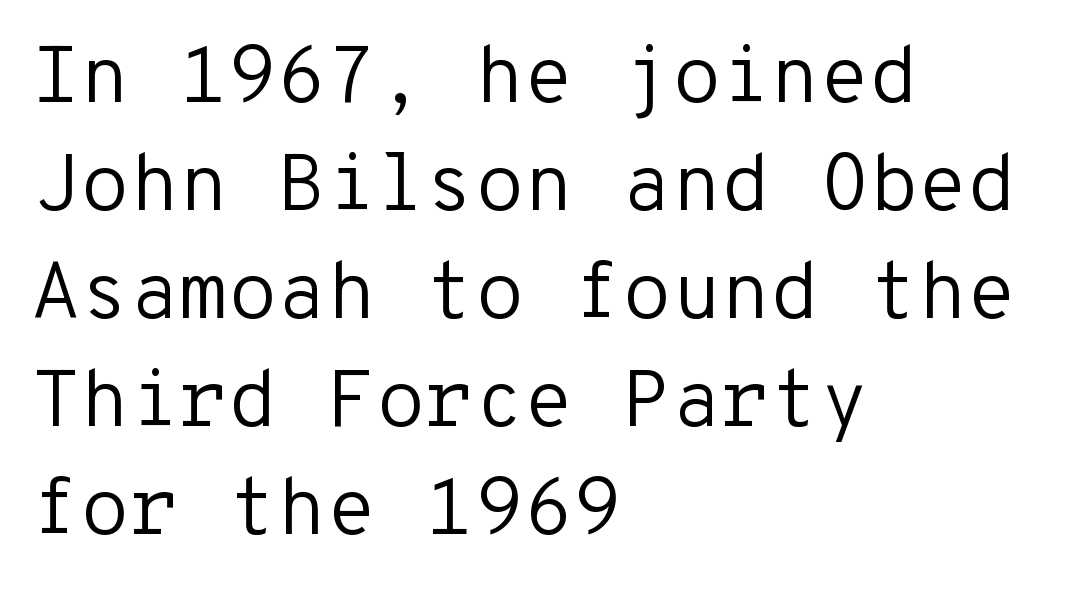
The image shows 80 px regular-weight sans-serif type, upright, monospaced; set left-aligned, normal line spacing (1.35x), normal letter spacing, not underlined; low stroke contrast and a medium x-height.
